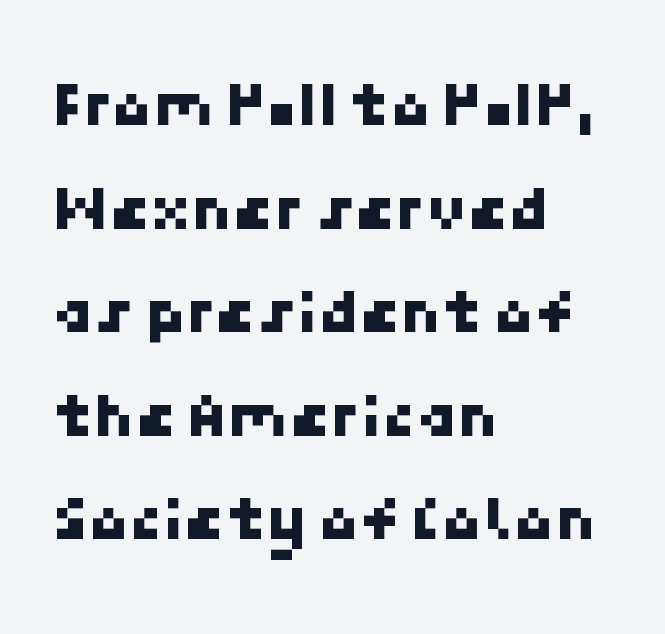
Q: Is the typeface a serif or a sans-serif typeface? A: Sans-serif.
Q: Is the text underlined? A: No.
Q: How is the paragraph aligned? A: Left-aligned.
Q: Is the spacing between letters normal or unusually wide? A: Normal.
Q: Is the spacing between lines tight, normal or loose? A: Normal.
Q: Width (condensed, normal, or wide)? A: Normal.
Q: Stroke contrast? A: Low.
Q: x-height? A: Medium.
